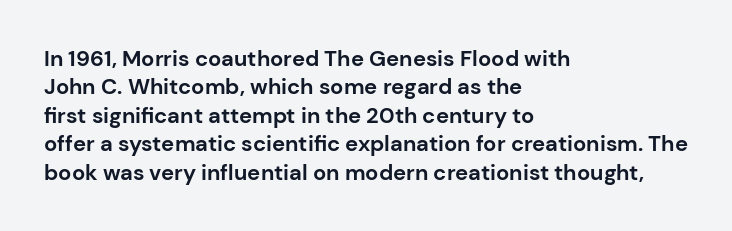
The image shows 22 px bold type, upright; set left-aligned, normal line spacing (1.29x), normal letter spacing, not underlined.
